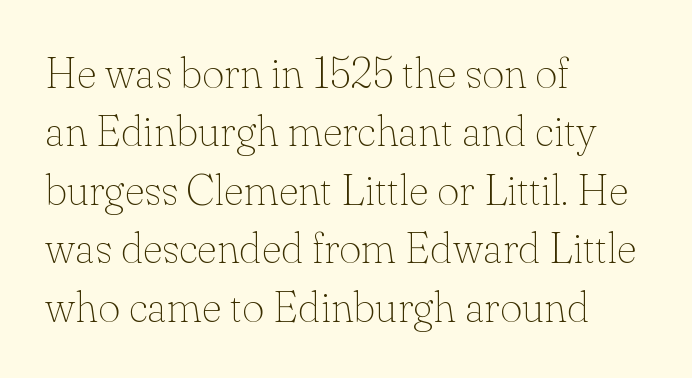
{"serif": "yes", "italic": "no", "bold": "no", "weight": "thin", "width": "normal", "stroke_contrast": "low", "x_height": "small", "monospaced": "no", "underline": "no", "align": "left", "line_spacing": "normal", "line_spacing_ratio": 1.36, "letter_spacing": "normal", "letter_spacing_em": 0.0, "glyph_px": 43}
